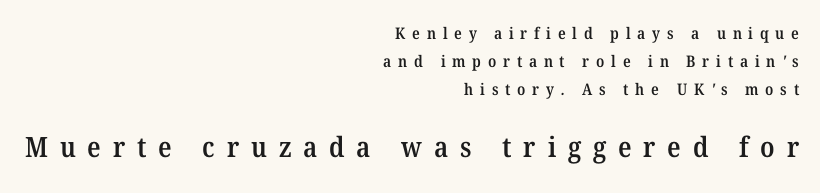
Q: Is the text bold? A: Semi-bold.
Q: Is the typeface a serif or a sans-serif typeface? A: Serif.
Q: Is the text underlined? A: No.
Q: How is the paragraph aligned? A: Right-aligned.
Q: Is the spacing between letters normal or unusually wide? A: Unusually wide.
Q: Which block of text is set in a larger size, the first (top) or the second (bottom)? A: The second (bottom) one.
Q: Width (condensed, normal, or wide)? A: Normal.
Q: Stroke contrast? A: Medium.
Q: x-height? A: Medium.
Q: Monospaced? A: No.
